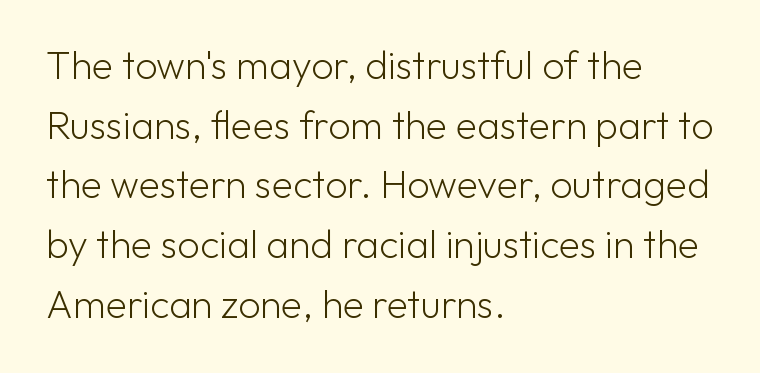
The image shows 39 px light sans-serif type, upright; set left-aligned, normal line spacing (1.53x), normal letter spacing, not underlined; low stroke contrast and a medium x-height.
